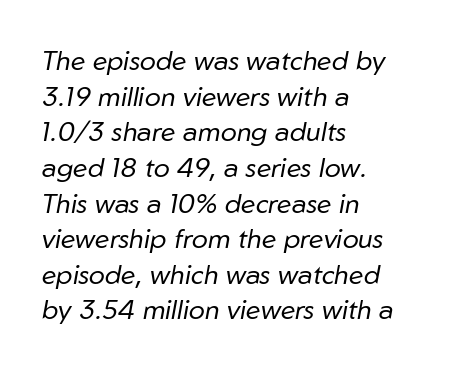
Q: Is the text bold? A: No.
Q: Is the text italic (slanted)? A: Yes, it leans right by about 10 degrees.
Q: Is the text underlined? A: No.
Q: How is the paragraph aligned? A: Left-aligned.
Q: Is the spacing between letters normal or unusually wide? A: Normal.
Q: Is the spacing between lines tight, normal or loose? A: Normal.
